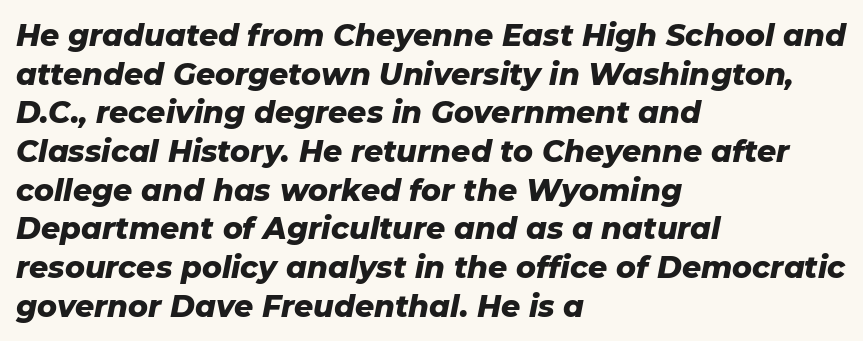
Descenders are the only things crossing below the line. Do the characters align in a grid? No, the font is proportional. Compared with typical body copy, the letter spacing here is the same. Looking at the ascenders, they clearly lean.
